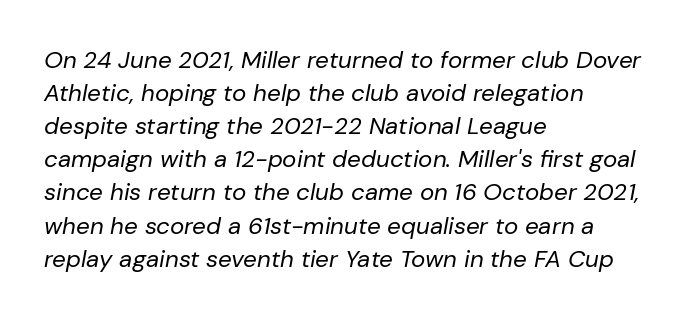
Q: Is the text bold? A: No.
Q: Is the text italic (slanted)? A: Yes, it leans right by about 10 degrees.
Q: Is the text underlined? A: No.
Q: How is the paragraph aligned? A: Left-aligned.
Q: Is the spacing between letters normal or unusually wide? A: Normal.
Q: Is the spacing between lines tight, normal or loose? A: Normal.
